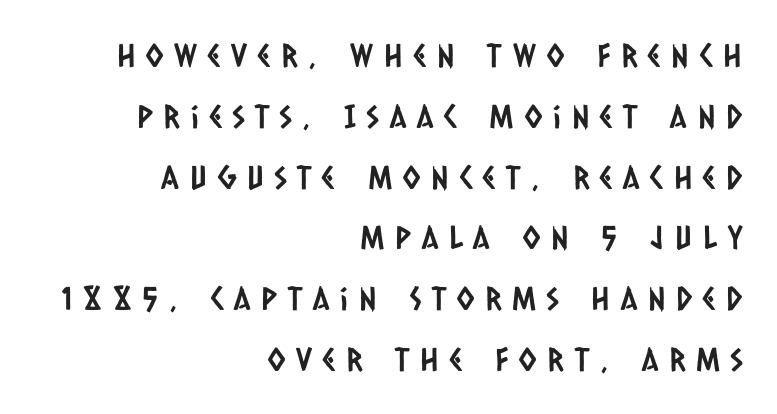
The image shows 32 px condensed sans-serif type; set right-aligned, loose line spacing (1.9x), unusually wide letter spacing (+0.34 em), not underlined; low stroke contrast and a large x-height.
